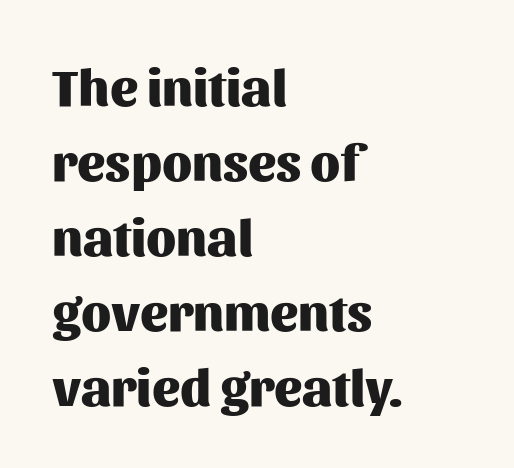
Vertical strokes here are truly vertical. Horizontally, the lines are justified to the leading edge only. Letters rest on an invisible, unmarked baseline. How would I describe the line gaps? Plain and ordinary.
